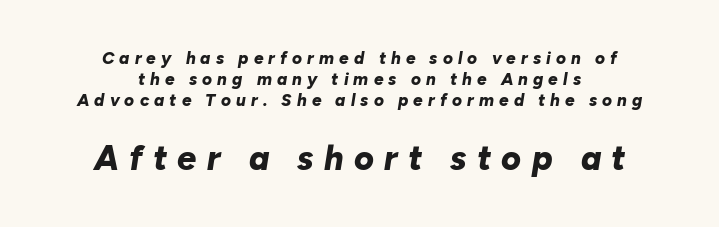
Two sizes are in play, and the larger belongs to the second block. Every letter is thick-stroked: bold, no question. Each line is balanced around a shared central axis. This rendering features lettering with no underline. The typography opts for an oblique posture over an upright one.
